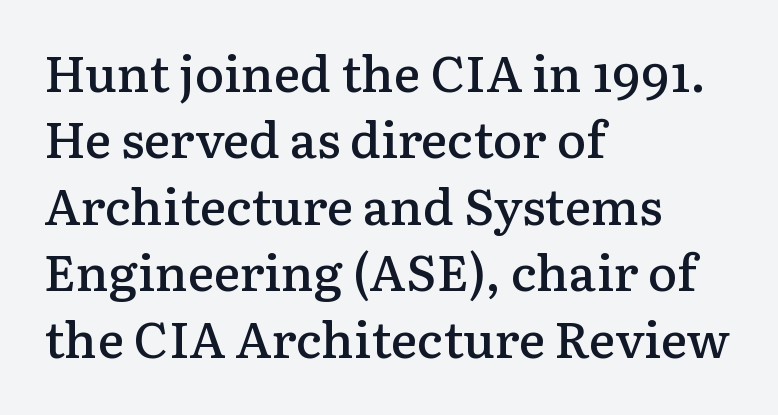
The image shows 50 px semibold serif type, upright; set left-aligned, normal line spacing (1.33x), normal letter spacing, not underlined; low stroke contrast and a medium x-height.
